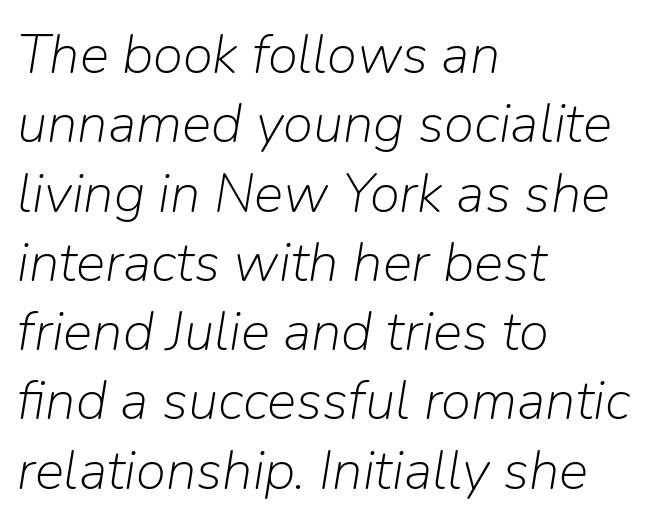
Q: Is the text bold? A: No.
Q: Is the text italic (slanted)? A: Yes, it leans right by about 9 degrees.
Q: Is the text underlined? A: No.
Q: How is the paragraph aligned? A: Left-aligned.
Q: Is the spacing between letters normal or unusually wide? A: Normal.
Q: Is the spacing between lines tight, normal or loose? A: Normal.
Q: Width (condensed, normal, or wide)? A: Normal.
Q: Stroke contrast? A: Low.
Q: x-height? A: Medium.
Q: Monospaced? A: No.
